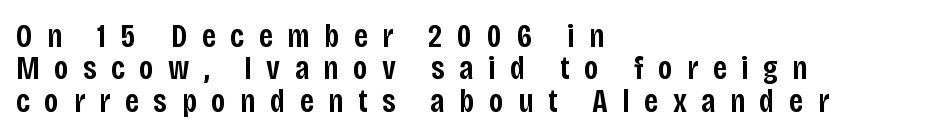
The image shows 33 px semibold, condensed sans-serif type, upright; set left-aligned, tight line spacing (0.98x), unusually wide letter spacing (+0.44 em), not underlined; low stroke contrast and a large x-height.
